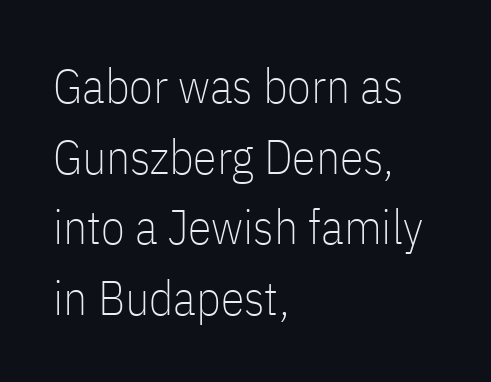
The letters stand upright; this is a roman face. Heft: none added — not bold. Any mark beneath the type? The region is blank. The letters sit at their default tracking, neither squeezed nor spread.
